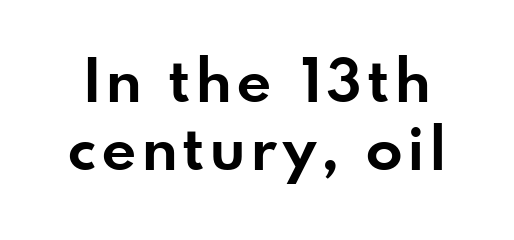
The image shows 60 px bold sans-serif type, upright; set tight line spacing (1.13x), not underlined; low stroke contrast and a small x-height.
